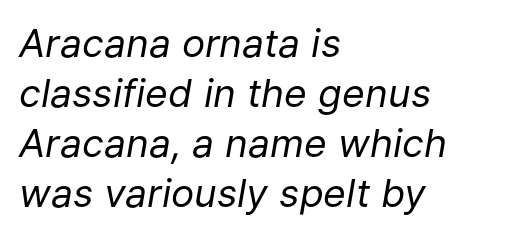
Q: Is the text bold? A: No.
Q: Is the text italic (slanted)? A: Yes, it leans right by about 9 degrees.
Q: Is the text underlined? A: No.
Q: How is the paragraph aligned? A: Left-aligned.
Q: Is the spacing between letters normal or unusually wide? A: Normal.
Q: Is the spacing between lines tight, normal or loose? A: Normal.
Q: Width (condensed, normal, or wide)? A: Normal.
Q: Stroke contrast? A: Low.
Q: x-height? A: Medium.
Q: Monospaced? A: No.
